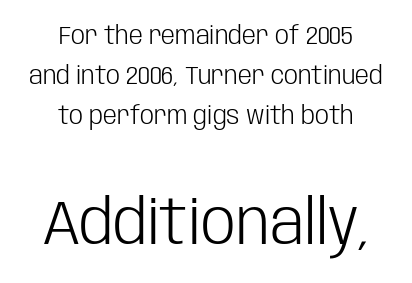
{"serif": "no", "italic": "no", "bold": "no", "weight": "light", "width": "condensed", "stroke_contrast": "low", "x_height": "large", "monospaced": "no", "underline": "no", "align": "center", "line_spacing": "normal", "line_spacing_ratio": 1.6, "letter_spacing": "normal", "letter_spacing_em": 0.0, "larger_block": "second", "size_ratio": 2.48, "glyph_px": 62}
